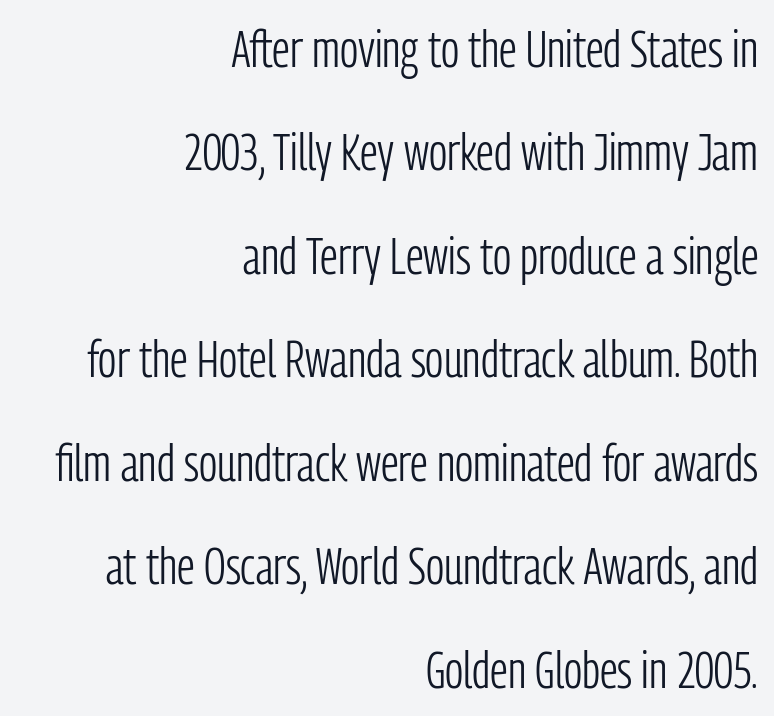
{"serif": "no", "italic": "no", "bold": "no", "weight": "light", "width": "condensed", "stroke_contrast": "low", "x_height": "medium", "monospaced": "no", "underline": "no", "align": "right", "line_spacing": "loose", "line_spacing_ratio": 1.99, "letter_spacing": "normal", "letter_spacing_em": 0.0, "glyph_px": 52}
